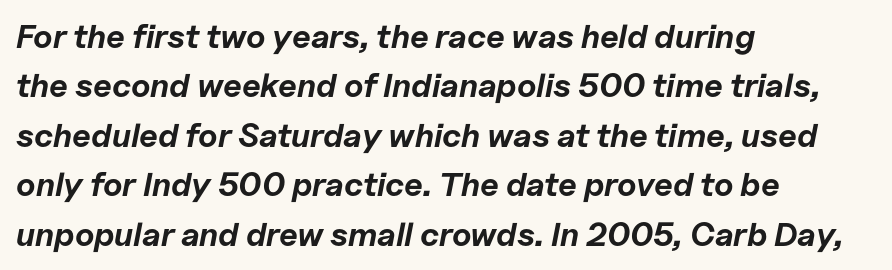
These lines were composed using italics. Spacing verdict: proportional, widths tailored to each character. Compared with an ordinary text face, these strokes are far heavier — a full bold. You could call the tracking neutral — neither tight nor loose. Type without underlining. In terms of leading, this rendering sits right in the middle.
